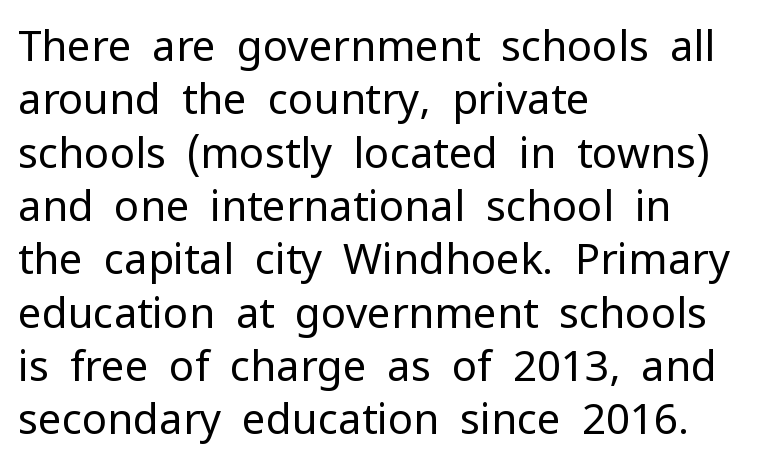
The image shows 42 px regular-weight sans-serif type, upright; set left-aligned, normal line spacing (1.27x), normal letter spacing, not underlined; low stroke contrast and a medium x-height.
